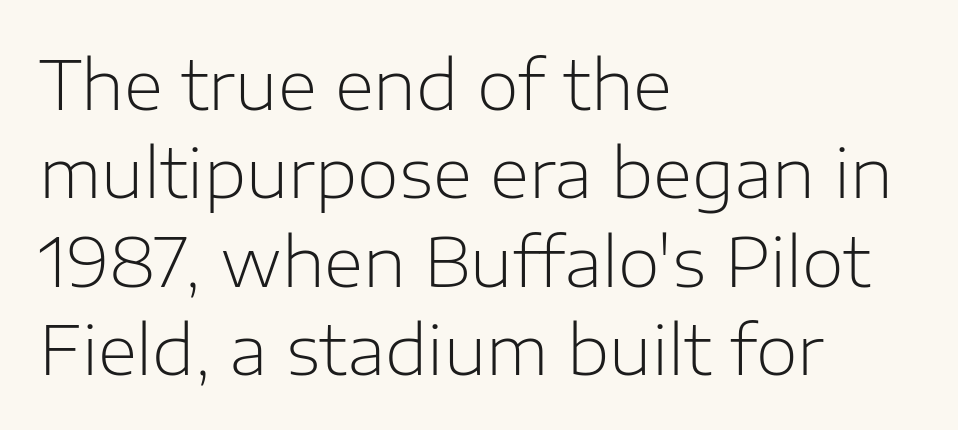
The image shows 68 px light sans-serif type, upright; set left-aligned, normal line spacing (1.3x), normal letter spacing, not underlined; low stroke contrast and a medium x-height.
